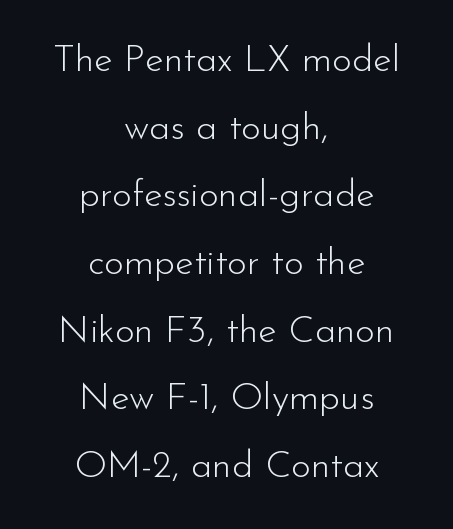
Q: Is the text bold? A: No.
Q: Is the text italic (slanted)? A: No, it is upright.
Q: Is the typeface a serif or a sans-serif typeface? A: Sans-serif.
Q: Is the text underlined? A: No.
Q: How is the paragraph aligned? A: Centered.
Q: Is the spacing between letters normal or unusually wide? A: Normal.
Q: Width (condensed, normal, or wide)? A: Normal.
Q: Stroke contrast? A: Low.
Q: x-height? A: Small.
Q: Monospaced? A: No.
